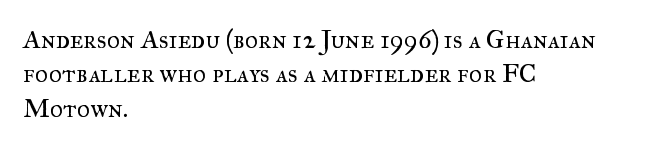
Q: Is the text bold? A: No.
Q: Is the text italic (slanted)? A: No, it is upright.
Q: Is the text underlined? A: No.
Q: How is the paragraph aligned? A: Left-aligned.
Q: Is the spacing between letters normal or unusually wide? A: Normal.
Q: Is the spacing between lines tight, normal or loose? A: Normal.
